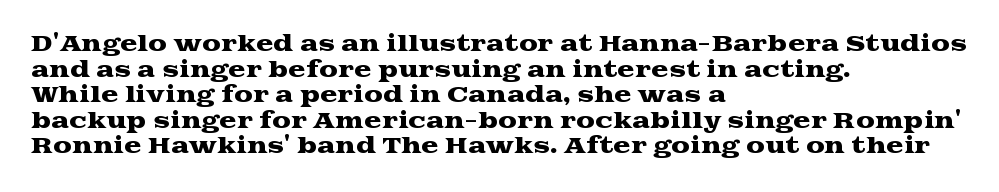
Q: Is the text italic (slanted)? A: No, it is upright.
Q: Is the text underlined? A: No.
Q: How is the paragraph aligned? A: Left-aligned.
Q: Is the spacing between letters normal or unusually wide? A: Normal.
